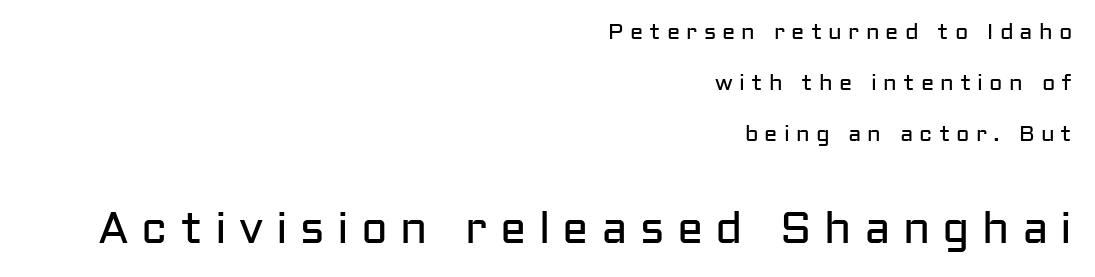
Q: Is the text bold? A: No.
Q: Is the text italic (slanted)? A: No, it is upright.
Q: Is the typeface a serif or a sans-serif typeface? A: Sans-serif.
Q: Is the text underlined? A: No.
Q: How is the paragraph aligned? A: Right-aligned.
Q: Is the spacing between letters normal or unusually wide? A: Unusually wide.
Q: Is the spacing between lines tight, normal or loose? A: Loose.
Q: Which block of text is set in a larger size, the first (top) or the second (bottom)? A: The second (bottom) one.
Q: Width (condensed, normal, or wide)? A: Normal.
Q: Stroke contrast? A: Low.
Q: x-height? A: Medium.
Q: Monospaced? A: No.
